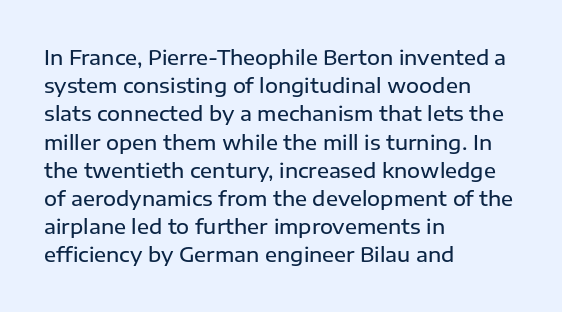
The image shows 20 px text type, upright; set left-aligned, normal line spacing (1.41x), normal letter spacing, not underlined.
